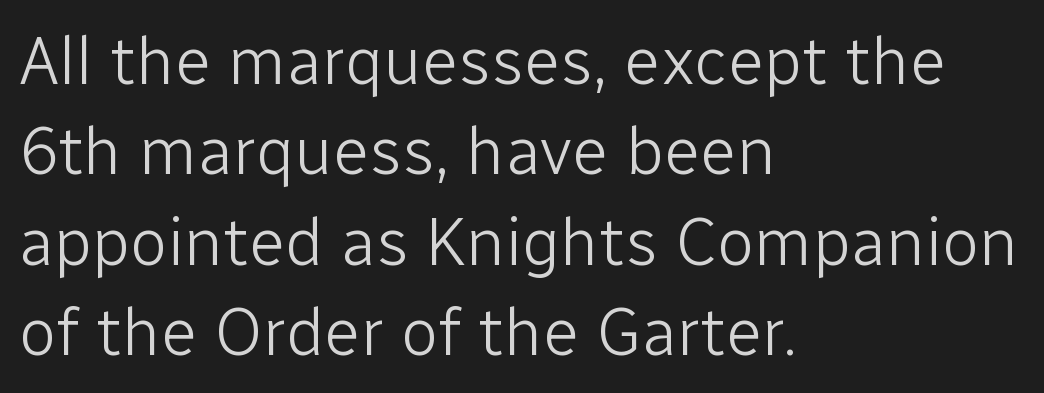
{"serif": "no", "italic": "no", "bold": "no", "weight": "light", "width": "normal", "stroke_contrast": "low", "x_height": "medium", "monospaced": "no", "underline": "no", "align": "left", "line_spacing": "normal", "line_spacing_ratio": 1.33, "letter_spacing": "normal", "letter_spacing_em": 0.0, "glyph_px": 68}
